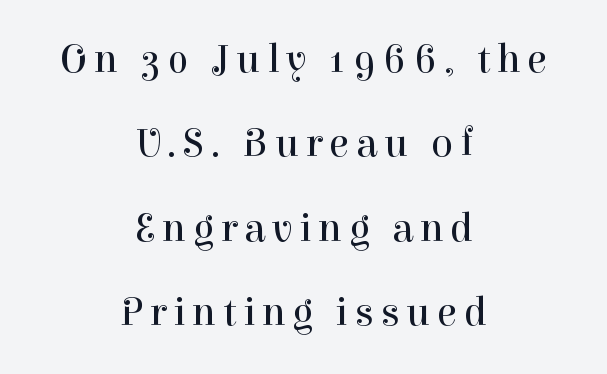
Designer's note — italics off, roman on. The setting favours the middle, as headings and verse often do. Does the leading feel generous? Absolutely, it's lavish. Weight: not bold — regular or lighter.
